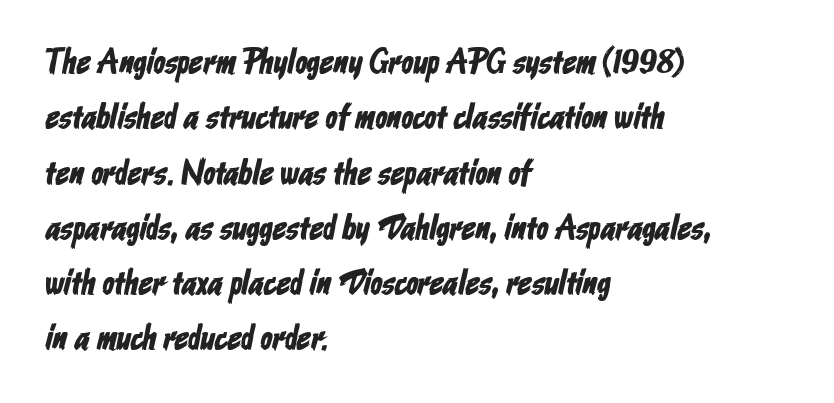
{"serif": "no", "width": "condensed", "stroke_contrast": "low", "x_height": "medium", "monospaced": "no", "underline": "no", "align": "left", "line_spacing": "normal", "line_spacing_ratio": 1.58, "letter_spacing": "normal", "letter_spacing_em": 0.0, "glyph_px": 35}
